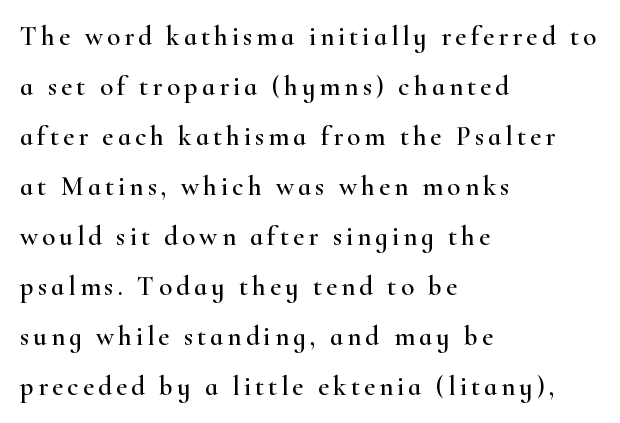
The image shows 27 px text type, upright; set left-aligned, line spacing 1.85x, not underlined.
